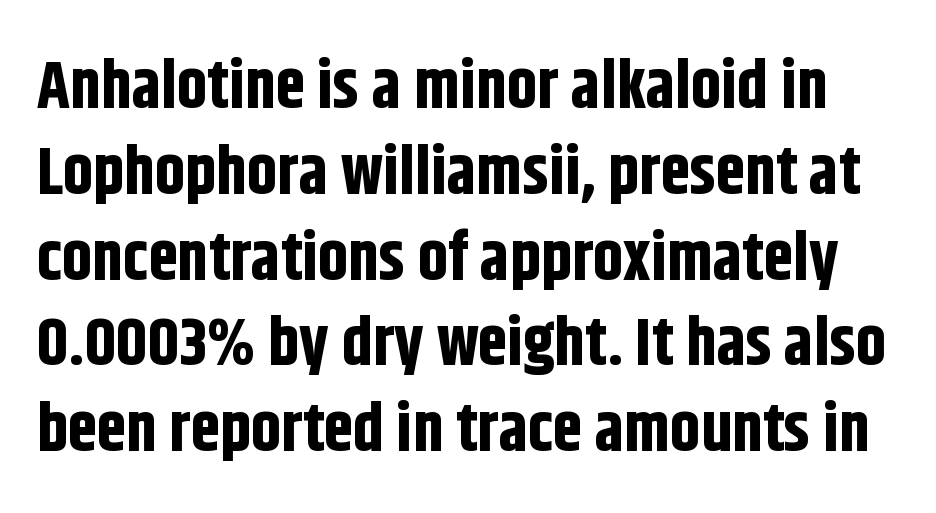
Q: Is the text bold? A: Yes.
Q: Is the text italic (slanted)? A: No, it is upright.
Q: Is the typeface a serif or a sans-serif typeface? A: Sans-serif.
Q: Is the text underlined? A: No.
Q: Is the spacing between letters normal or unusually wide? A: Normal.
Q: Is the spacing between lines tight, normal or loose? A: Normal.
Q: Width (condensed, normal, or wide)? A: Condensed.
Q: Stroke contrast? A: Low.
Q: x-height? A: Large.
Q: Monospaced? A: No.
